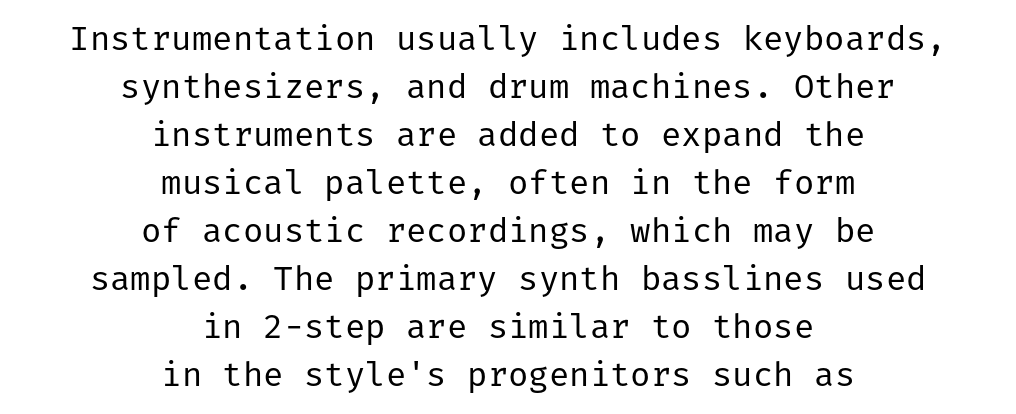
Q: Is the text bold? A: No.
Q: Is the text italic (slanted)? A: No, it is upright.
Q: Is the typeface a serif or a sans-serif typeface? A: Sans-serif.
Q: Is the text underlined? A: No.
Q: How is the paragraph aligned? A: Centered.
Q: Is the spacing between letters normal or unusually wide? A: Normal.
Q: Is the spacing between lines tight, normal or loose? A: Normal.
Q: Width (condensed, normal, or wide)? A: Normal.
Q: Stroke contrast? A: Low.
Q: x-height? A: Medium.
